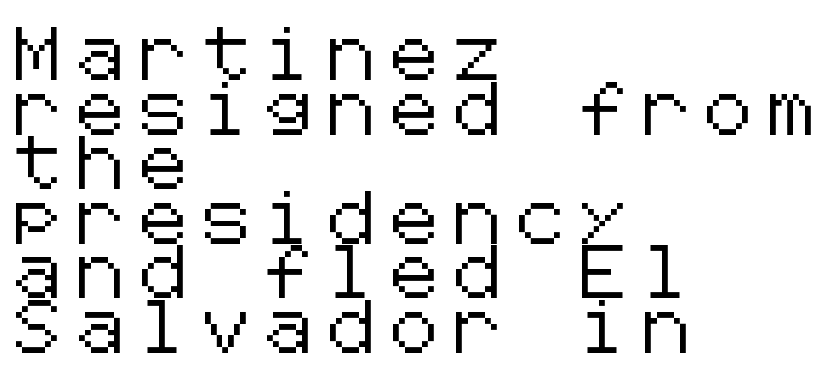
{"serif": "no", "italic": "no", "width": "normal", "stroke_contrast": "low", "x_height": "medium", "underline": "no", "align": "left", "line_spacing": "tight", "line_spacing_ratio": 1.05, "letter_spacing": "wide", "letter_spacing_em": 0.32, "glyph_px": 52}
